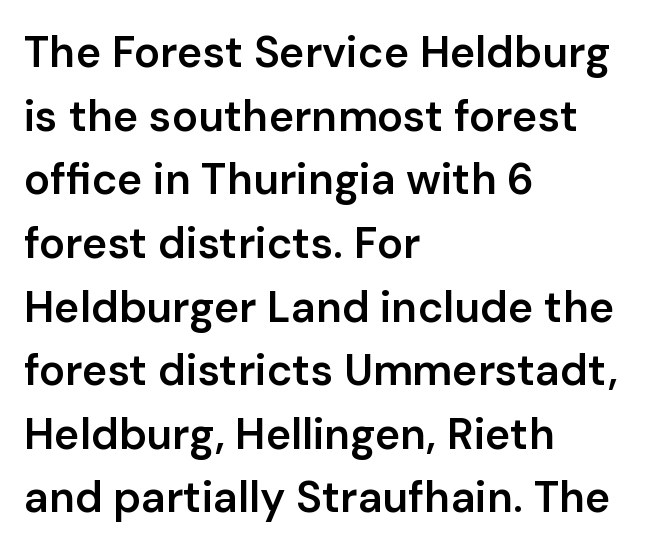
{"serif": "no", "italic": "no", "bold": "semi", "weight": "semibold", "width": "normal", "stroke_contrast": "low", "x_height": "medium", "monospaced": "no", "underline": "no", "align": "left", "line_spacing": "normal", "line_spacing_ratio": 1.48, "letter_spacing": "normal", "letter_spacing_em": 0.0, "glyph_px": 43}
